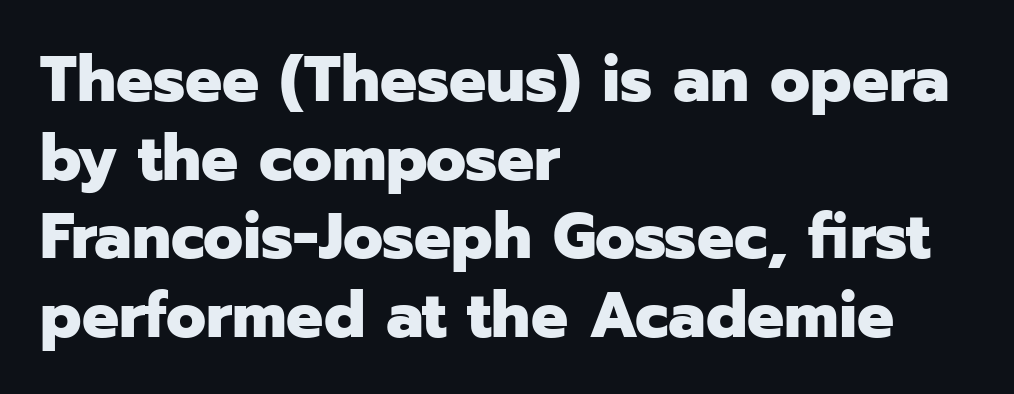
The image shows 65 px heavy sans-serif type, upright; set left-aligned, line spacing 1.21x, normal letter spacing, not underlined; low stroke contrast and a medium x-height.
